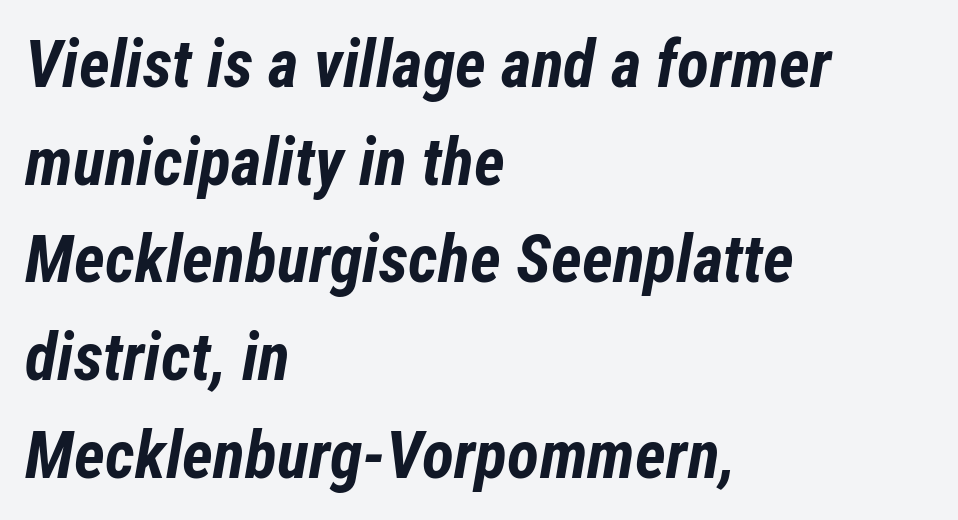
The image shows 66 px bold, condensed type, italic (leaning right); set left-aligned, normal line spacing (1.48x), normal letter spacing, not underlined; low stroke contrast and a medium x-height.
